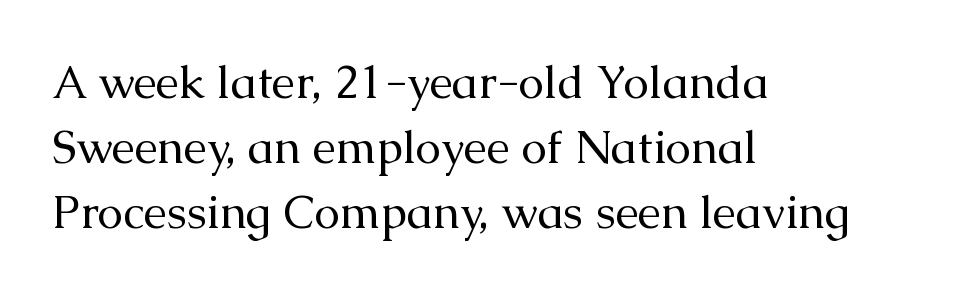
{"serif": "yes", "italic": "no", "bold": "no", "weight": "regular", "width": "normal", "stroke_contrast": "medium", "x_height": "medium", "monospaced": "no", "underline": "no", "align": "left", "line_spacing": "normal", "line_spacing_ratio": 1.41, "letter_spacing": "normal", "letter_spacing_em": 0.0, "glyph_px": 46}
